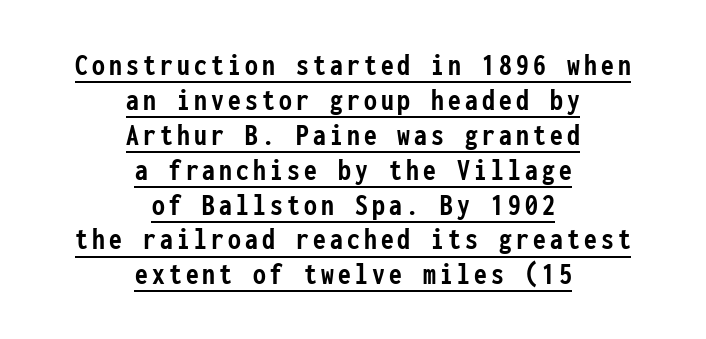
The image shows 32 px semibold, condensed sans-serif type, upright, monospaced; set centered, tight line spacing (1.09x), underlined; low stroke contrast and a medium x-height.
